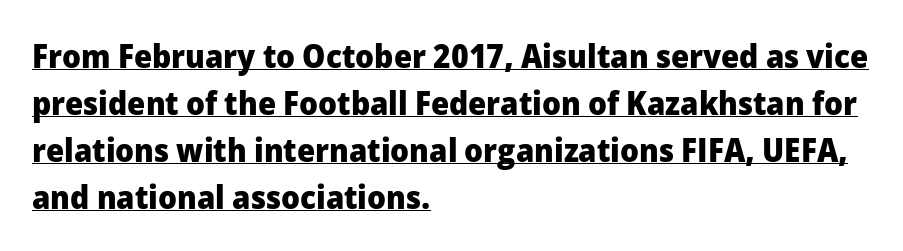
{"serif": "no", "italic": "no", "bold": "yes", "weight": "heavy", "width": "normal", "stroke_contrast": "low", "x_height": "medium", "monospaced": "no", "underline": "yes", "align": "left", "line_spacing": "normal", "line_spacing_ratio": 1.42, "letter_spacing": "normal", "letter_spacing_em": 0.0, "glyph_px": 33}
